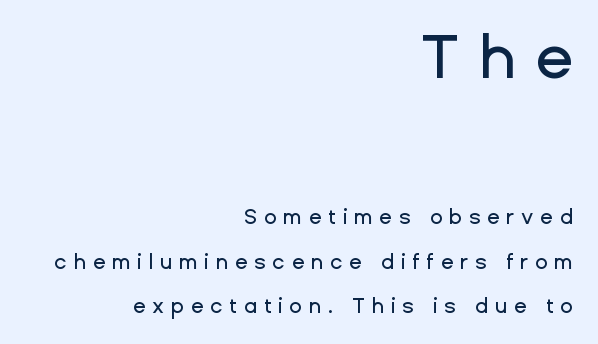
Q: Is the text italic (slanted)? A: No, it is upright.
Q: Is the typeface a serif or a sans-serif typeface? A: Sans-serif.
Q: Is the text underlined? A: No.
Q: How is the paragraph aligned? A: Right-aligned.
Q: Is the spacing between letters normal or unusually wide? A: Unusually wide.
Q: Is the spacing between lines tight, normal or loose? A: Loose.
Q: Which block of text is set in a larger size, the first (top) or the second (bottom)? A: The first (top) one.
Q: Width (condensed, normal, or wide)? A: Normal.
Q: Stroke contrast? A: Low.
Q: x-height? A: Medium.
Q: Monospaced? A: No.
